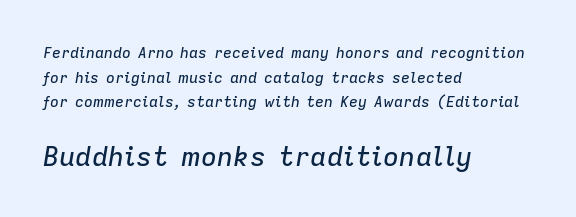
Q: Is the text italic (slanted)? A: Yes, it leans right by about 9 degrees.
Q: Is the text underlined? A: No.
Q: How is the paragraph aligned? A: Left-aligned.
Q: Is the spacing between letters normal or unusually wide? A: Normal.
Q: Is the spacing between lines tight, normal or loose? A: Normal.
Q: Which block of text is set in a larger size, the first (top) or the second (bottom)? A: The second (bottom) one.
